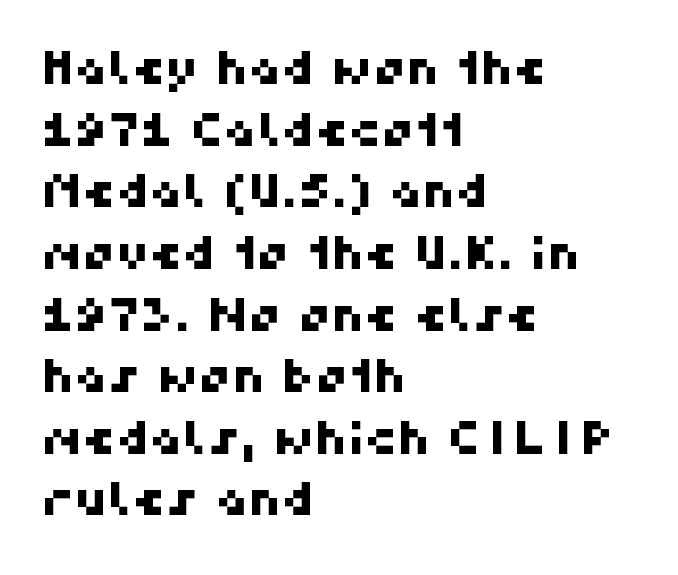
A typesetter would call this zero additional tracking. This rendering employs a face without finishing strokes, i.e., a sans-serif. Does the leading feel generous? No, just average. Quick note: underline off. Reading down the block, your eye returns to a fixed left position each line. Do the characters align in a grid? No, the font is proportional.
